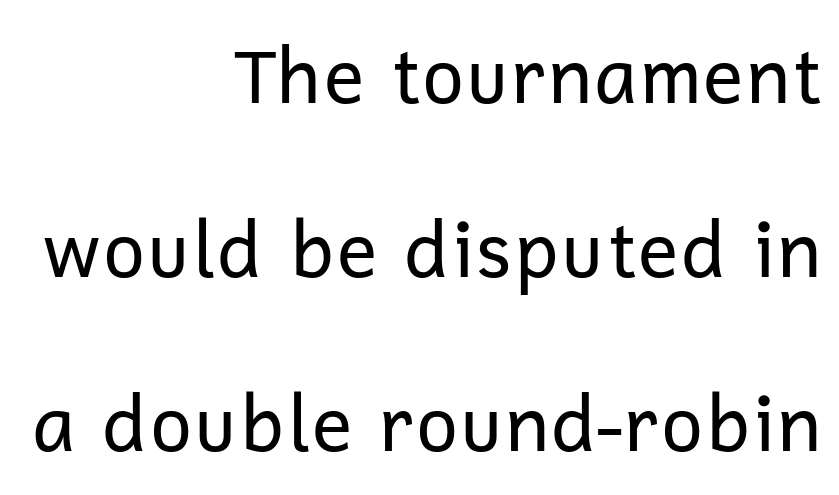
The image shows 76 px regular-weight sans-serif type, upright; set right-aligned, loose line spacing (2.29x), normal letter spacing, not underlined; low stroke contrast and a medium x-height.
